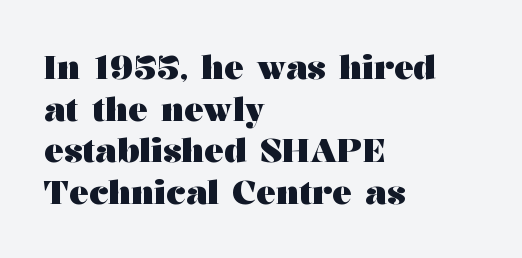
Q: Is the text bold? A: Yes.
Q: Is the text italic (slanted)? A: No, it is upright.
Q: Is the typeface a serif or a sans-serif typeface? A: Serif.
Q: Is the text underlined? A: No.
Q: How is the paragraph aligned? A: Left-aligned.
Q: Is the spacing between letters normal or unusually wide? A: Normal.
Q: Is the spacing between lines tight, normal or loose? A: Normal.
Q: Width (condensed, normal, or wide)? A: Wide.
Q: Stroke contrast? A: Medium.
Q: x-height? A: Medium.
Q: Monospaced? A: No.
